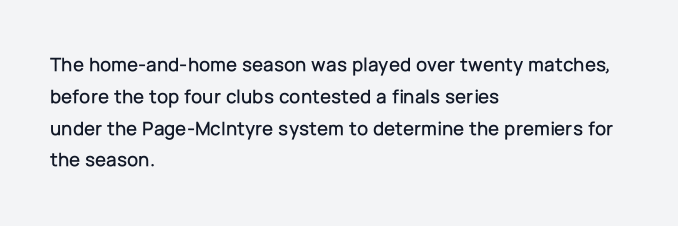
{"italic": "no", "underline": "no", "align": "left", "line_spacing": "normal", "line_spacing_ratio": 1.59, "letter_spacing": "normal", "letter_spacing_em": 0.0, "glyph_px": 20}
